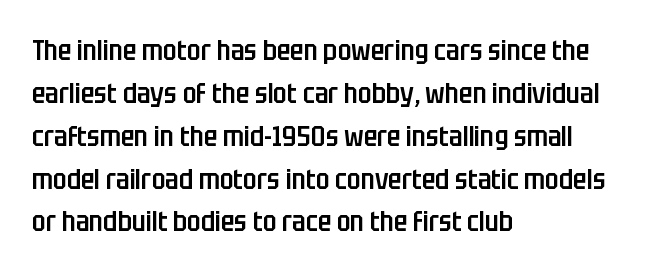
How would I describe the line gaps? Plain and ordinary. The font family rendered here belongs to the sans-serif group. The space directly below the letters is spotless. The ragged edge is on the right, which tells us the setting is flush left.
